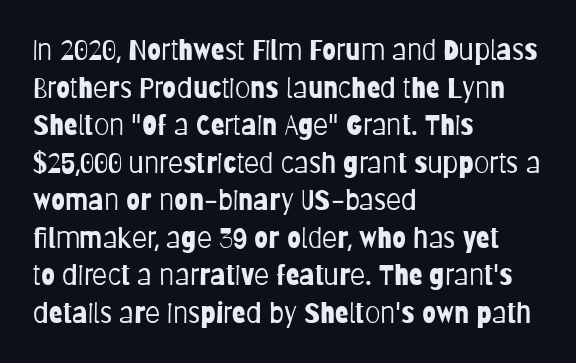
{"serif": "no", "italic": "no", "bold": "no", "weight": "light", "width": "condensed", "stroke_contrast": "low", "x_height": "large", "monospaced": "no", "underline": "no", "align": "left", "line_spacing": "normal", "line_spacing_ratio": 1.34, "letter_spacing": "normal", "letter_spacing_em": 0.0, "glyph_px": 28}
